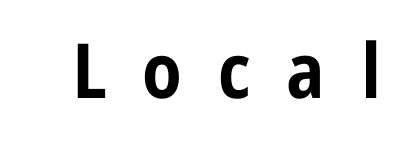
The image shows 76 px bold, condensed sans-serif type, upright; set unusually wide letter spacing (+0.47 em), not underlined; low stroke contrast and a medium x-height.
